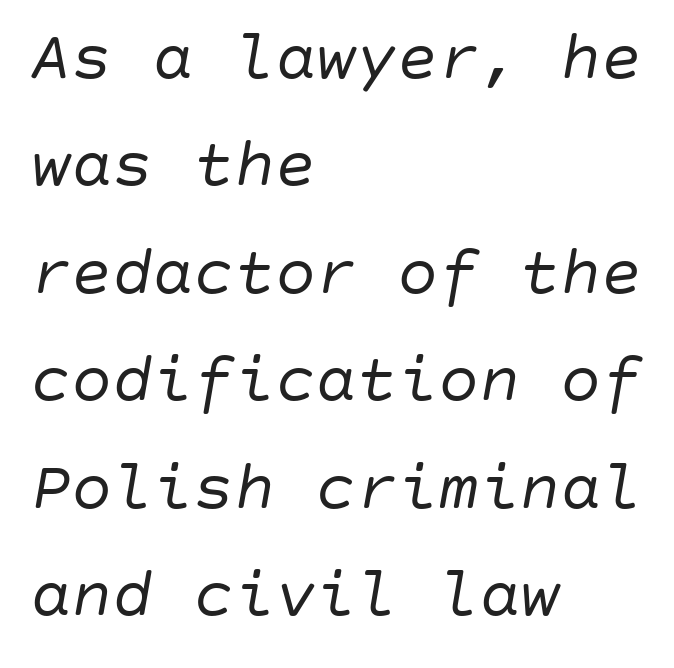
{"italic": "yes", "lean": "right", "slant_degrees": 10, "bold": "no", "weight": "regular", "width": "normal", "stroke_contrast": "low", "x_height": "large", "underline": "no", "align": "left", "line_spacing": "normal", "line_spacing_ratio": 1.58, "letter_spacing": "normal", "letter_spacing_em": 0.0, "glyph_px": 68}
